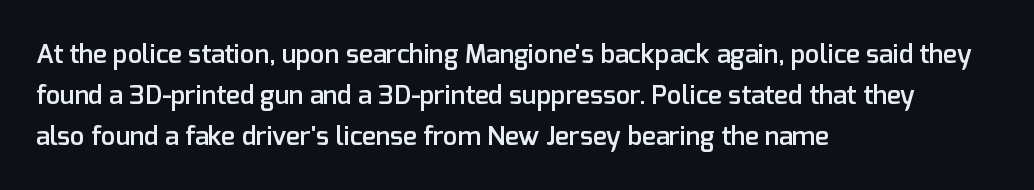
The image shows 26 px text type, upright; set left-aligned, normal line spacing (1.57x), normal letter spacing, not underlined.
